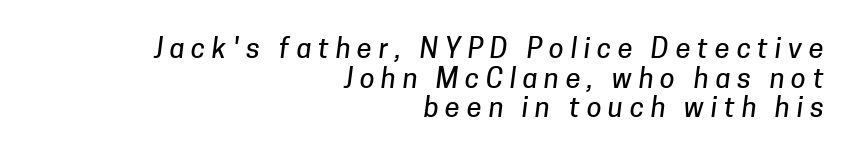
Q: Is the text underlined? A: No.
Q: How is the paragraph aligned? A: Right-aligned.
Q: Is the spacing between letters normal or unusually wide? A: Unusually wide.
Q: Is the spacing between lines tight, normal or loose? A: Tight.
